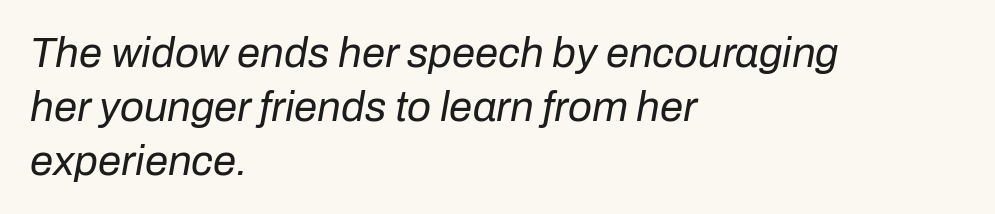
Q: Is the text bold? A: No.
Q: Is the text italic (slanted)? A: Yes, it leans right by about 10 degrees.
Q: Is the text underlined? A: No.
Q: How is the paragraph aligned? A: Left-aligned.
Q: Is the spacing between letters normal or unusually wide? A: Normal.
Q: Is the spacing between lines tight, normal or loose? A: Normal.
Q: Width (condensed, normal, or wide)? A: Normal.
Q: Stroke contrast? A: Low.
Q: x-height? A: Medium.
Q: Monospaced? A: No.
